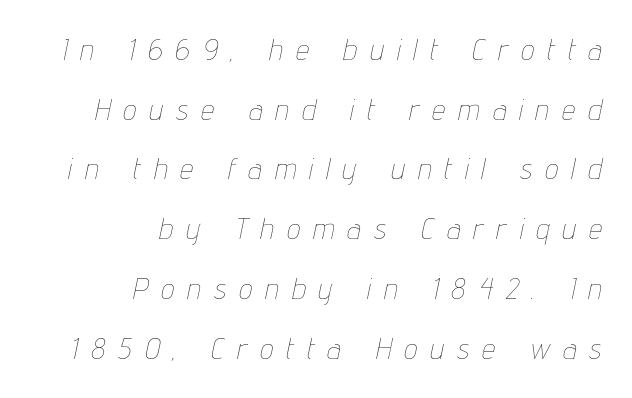
Is this a fixed-width face? No — the glyphs have proportional, varying widths. Regarding leading, the lines here are spaced well apart. The gaps between neighbouring characters are conspicuously large. The baseline area is clear.
